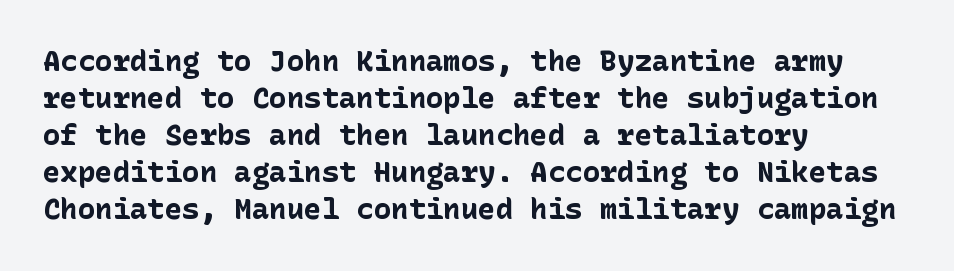
The image shows 29 px bold sans-serif type, upright; set left-aligned, normal line spacing (1.28x), normal letter spacing, not underlined; low stroke contrast and a medium x-height.
